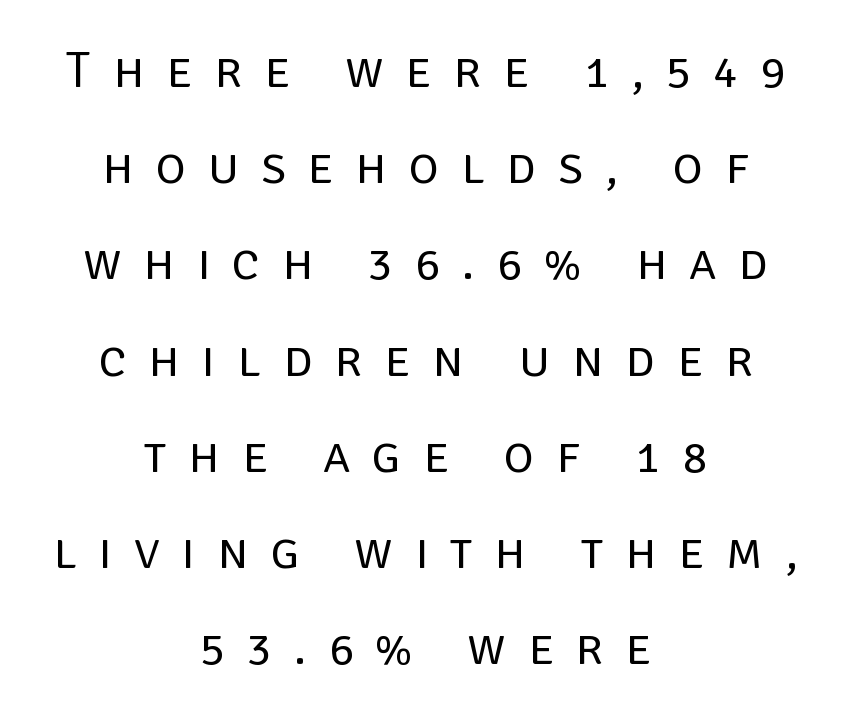
Q: Is the text bold? A: No.
Q: Is the text italic (slanted)? A: No, it is upright.
Q: Is the typeface a serif or a sans-serif typeface? A: Sans-serif.
Q: Is the text underlined? A: No.
Q: How is the paragraph aligned? A: Centered.
Q: Is the spacing between letters normal or unusually wide? A: Unusually wide.
Q: Width (condensed, normal, or wide)? A: Normal.
Q: Stroke contrast? A: Low.
Q: x-height? A: Large.
Q: Monospaced? A: No.
